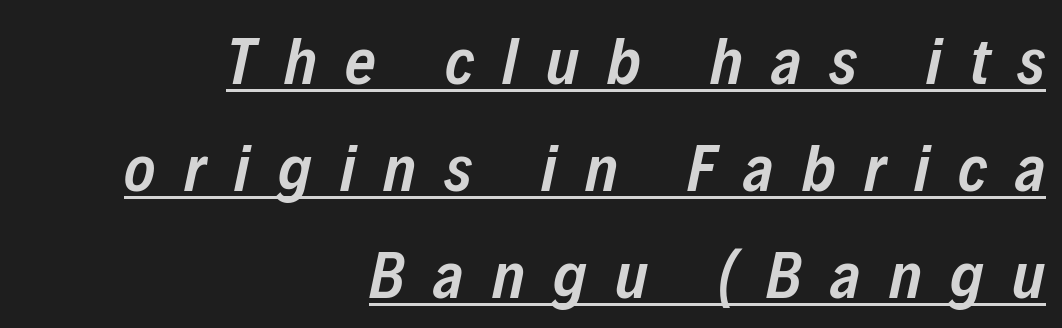
The image shows 66 px semibold, condensed type, italic (leaning right); set right-aligned, normal line spacing (1.62x), unusually wide letter spacing (+0.43 em), underlined; low stroke contrast and a medium x-height.
